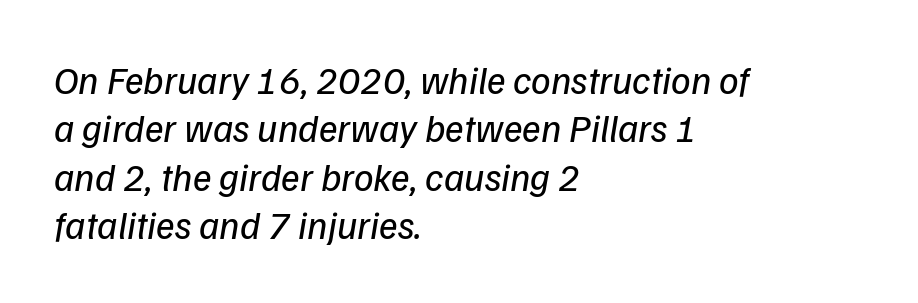
{"serif": "no", "bold": "no", "weight": "regular", "width": "normal", "stroke_contrast": "low", "x_height": "medium", "monospaced": "no", "underline": "no", "align": "left", "line_spacing_ratio": 1.24, "letter_spacing": "normal", "letter_spacing_em": 0.0, "glyph_px": 39}
